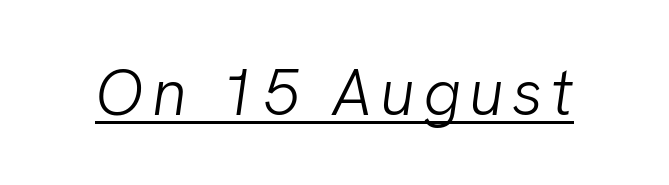
Weight: not bold — regular or lighter. The face used here is a sans, in the tradition of grotesques and geometrics. This sample has the flowing, uneven cadence of proportional lettering. The lettering is marked with a stroke running underneath it.
